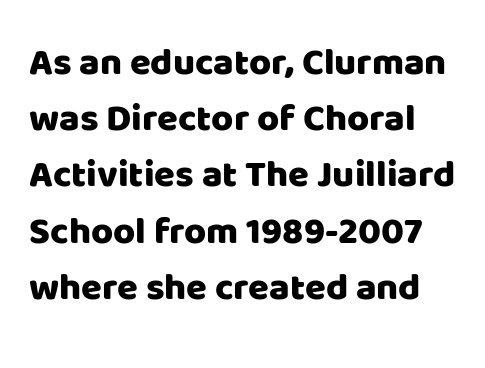
Q: Is the text italic (slanted)? A: No, it is upright.
Q: Is the typeface a serif or a sans-serif typeface? A: Sans-serif.
Q: Is the text underlined? A: No.
Q: Is the spacing between letters normal or unusually wide? A: Normal.
Q: Is the spacing between lines tight, normal or loose? A: Normal.
Q: Width (condensed, normal, or wide)? A: Normal.
Q: Stroke contrast? A: Low.
Q: x-height? A: Large.
Q: Monospaced? A: No.
